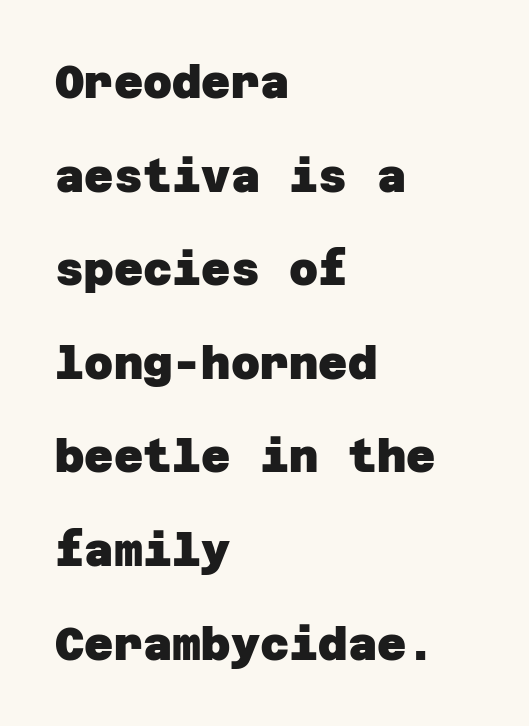
{"serif": "no", "bold": "yes", "weight": "heavy", "width": "normal", "stroke_contrast": "low", "x_height": "large", "underline": "no", "align": "left", "line_spacing": "loose", "line_spacing_ratio": 2.08, "letter_spacing": "normal", "letter_spacing_em": 0.0, "glyph_px": 45}
